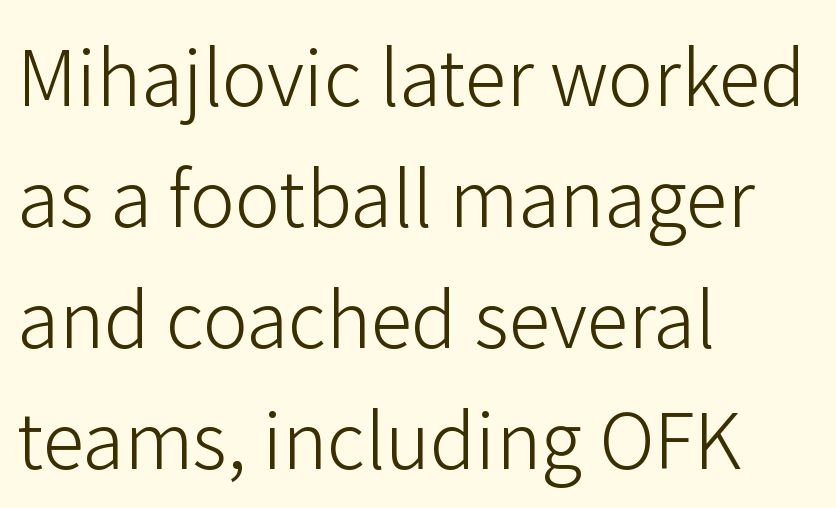
{"serif": "no", "italic": "no", "bold": "no", "weight": "light", "width": "normal", "stroke_contrast": "low", "x_height": "medium", "monospaced": "no", "underline": "no", "align": "left", "line_spacing": "normal", "line_spacing_ratio": 1.59, "letter_spacing": "normal", "letter_spacing_em": 0.0, "glyph_px": 76}
